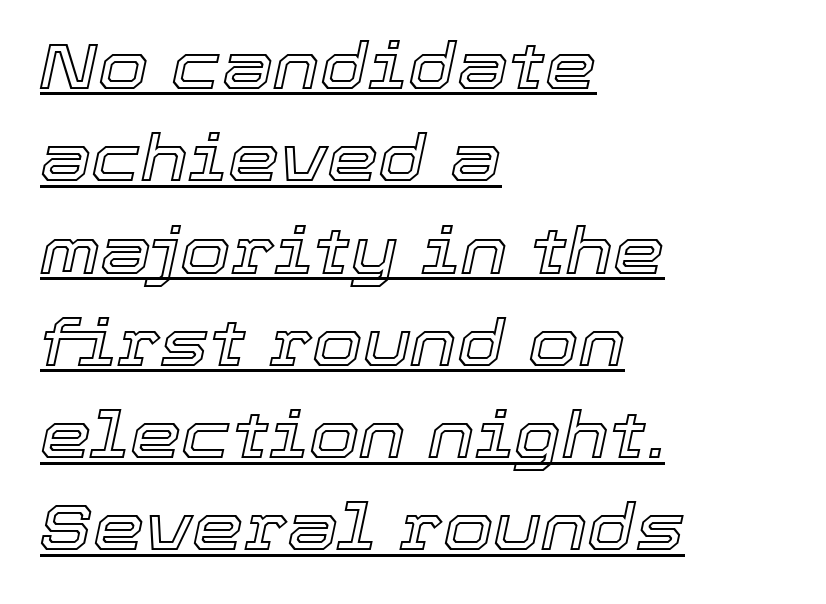
The image shows 65 px text type, italic (leaning right); set left-aligned, normal line spacing (1.42x), normal letter spacing, underlined; a medium x-height.
